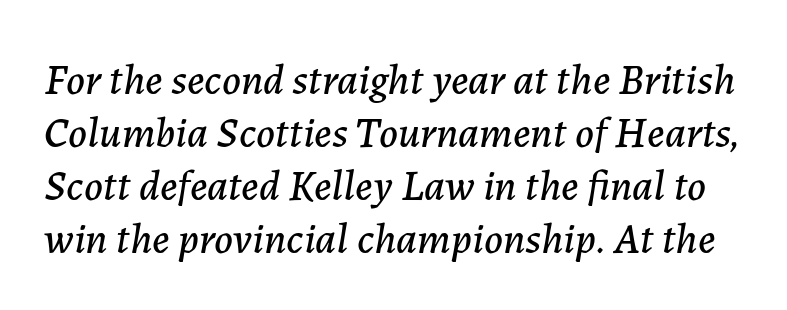
Q: Is the text italic (slanted)? A: Yes, it leans right by about 7 degrees.
Q: Is the text underlined? A: No.
Q: Is the spacing between letters normal or unusually wide? A: Normal.
Q: Width (condensed, normal, or wide)? A: Normal.
Q: Stroke contrast? A: Low.
Q: x-height? A: Medium.
Q: Monospaced? A: No.
